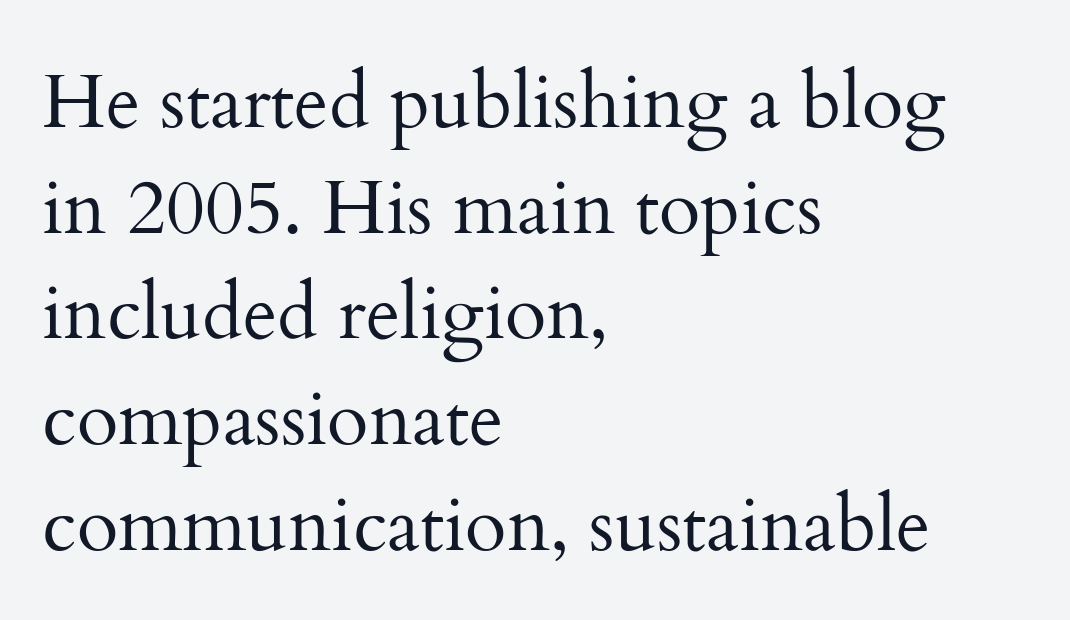
Q: Is the text bold? A: No.
Q: Is the text italic (slanted)? A: No, it is upright.
Q: Is the typeface a serif or a sans-serif typeface? A: Serif.
Q: Is the text underlined? A: No.
Q: How is the paragraph aligned? A: Left-aligned.
Q: Is the spacing between letters normal or unusually wide? A: Normal.
Q: Is the spacing between lines tight, normal or loose? A: Normal.
Q: Width (condensed, normal, or wide)? A: Normal.
Q: Stroke contrast? A: Medium.
Q: x-height? A: Small.
Q: Monospaced? A: No.
